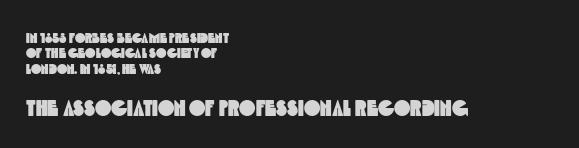
Q: Is the text underlined? A: No.
Q: How is the paragraph aligned? A: Left-aligned.
Q: Is the spacing between letters normal or unusually wide? A: Normal.
Q: Is the spacing between lines tight, normal or loose? A: Tight.
Q: Which block of text is set in a larger size, the first (top) or the second (bottom)? A: The second (bottom) one.
